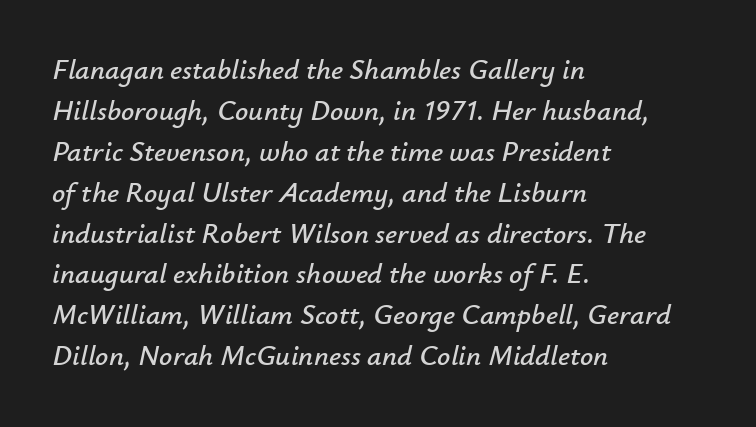
You could call the tracking neutral — neither tight nor loose. Spacing verdict: proportional, widths tailored to each character. Quick note: italic. In terms of leading, this rendering sits right in the middle. The area under the type is left untouched.
